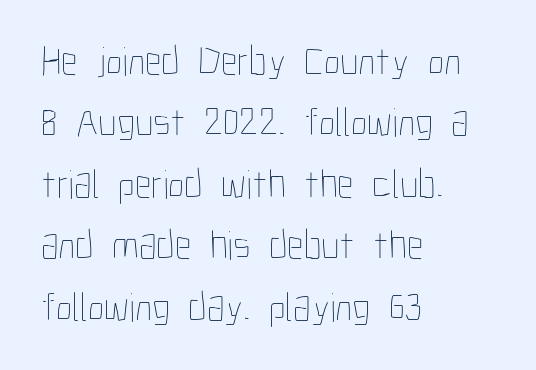
Q: Is the text bold? A: No.
Q: Is the text italic (slanted)? A: No, it is upright.
Q: Is the text underlined? A: No.
Q: How is the paragraph aligned? A: Left-aligned.
Q: Is the spacing between letters normal or unusually wide? A: Normal.
Q: Is the spacing between lines tight, normal or loose? A: Normal.
Q: Width (condensed, normal, or wide)? A: Condensed.
Q: Stroke contrast? A: Low.
Q: x-height? A: Medium.
Q: Monospaced? A: No.
